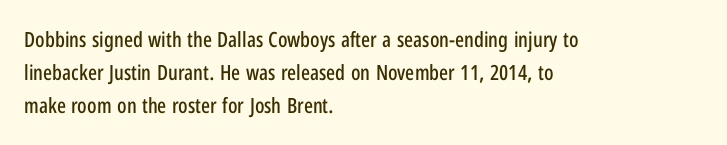
The tracking reads as untouched default to a designer's eye. Anything drawn beneath the words? Only blank space. Leading: standard. The lettering holds an erect, upright posture throughout.
